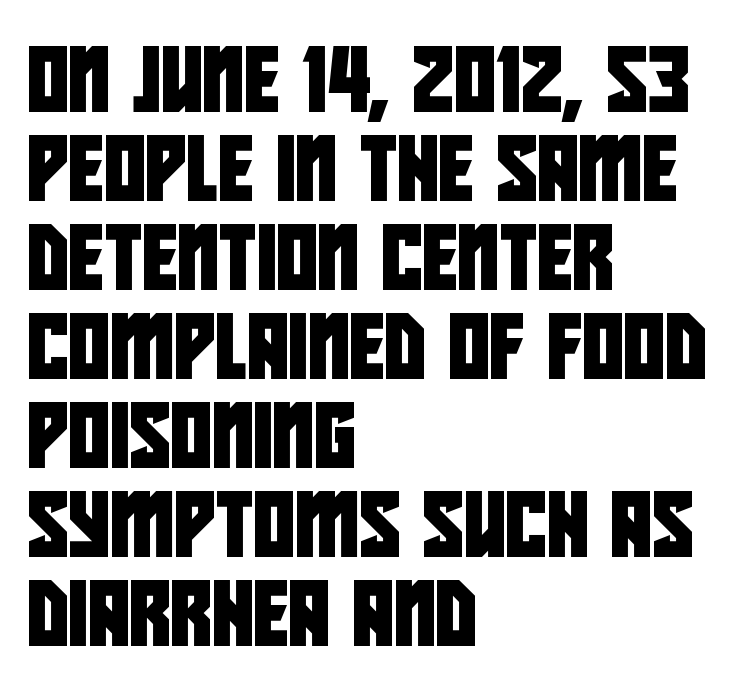
{"serif": "no", "width": "condensed", "stroke_contrast": "low", "x_height": "large", "monospaced": "no", "underline": "no", "align": "left", "line_spacing": "normal", "line_spacing_ratio": 1.39, "letter_spacing": "normal", "letter_spacing_em": 0.0, "glyph_px": 64}
